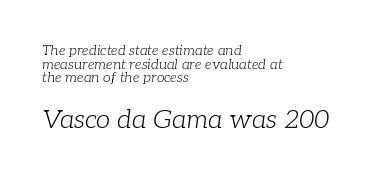
The image shows 26 px text type, italic (leaning right); set left-aligned, tight line spacing (0.98x), normal letter spacing, not underlined; the second (bottom) block is 1.86x larger.
